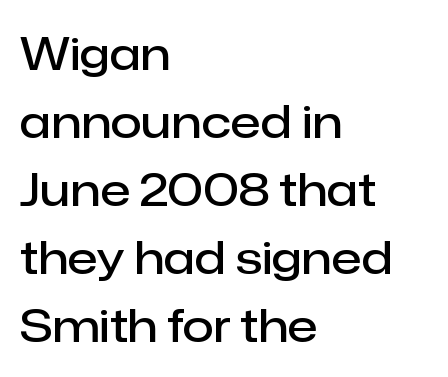
{"serif": "no", "italic": "no", "bold": "semi", "weight": "semibold", "width": "normal", "stroke_contrast": "low", "x_height": "medium", "monospaced": "no", "underline": "no", "align": "left", "line_spacing": "normal", "line_spacing_ratio": 1.51, "letter_spacing": "normal", "letter_spacing_em": 0.0, "glyph_px": 45}
